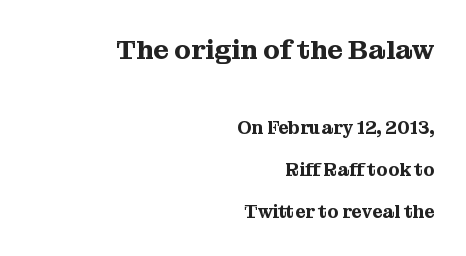
{"italic": "no", "underline": "no", "align": "right", "line_spacing": "loose", "line_spacing_ratio": 2.32, "letter_spacing": "normal", "letter_spacing_em": 0.0, "larger_block": "first", "size_ratio": 1.5, "glyph_px": 27}
